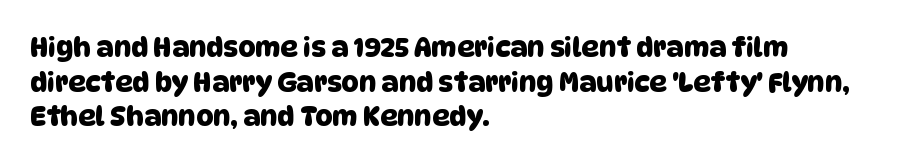
{"underline": "no", "align": "left", "line_spacing": "normal", "line_spacing_ratio": 1.28, "letter_spacing": "normal", "letter_spacing_em": 0.0, "glyph_px": 27}
